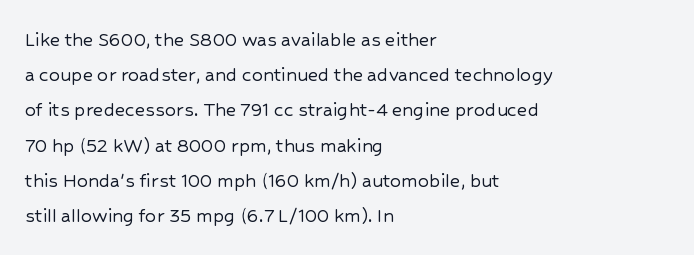
{"italic": "no", "underline": "no", "align": "left", "line_spacing": "normal", "line_spacing_ratio": 1.6, "letter_spacing": "normal", "letter_spacing_em": 0.0, "glyph_px": 22}
